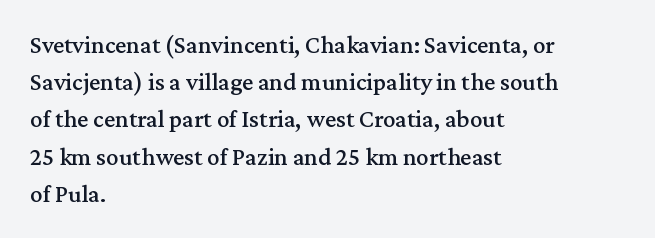
Designer's note — italics off, roman on. Compared with typical paragraphs, the rows here are spaced about the same. No word sits above an underline. Left-aligned paragraph, ragged on the right. This sample uses plain, unmodified letter spacing.
